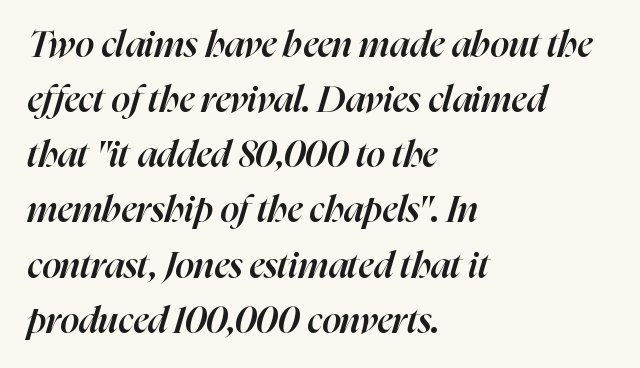
Students, observe: this is what conventionally led text looks like. This sample has the flowing, uneven cadence of proportional lettering. Weight check: semibold — heavier than regular, not quite bold. The foot of each line stays bare and open. There's an unmistakable incline to the writing here. The passage is arranged the way most books set body copy — flush left.
